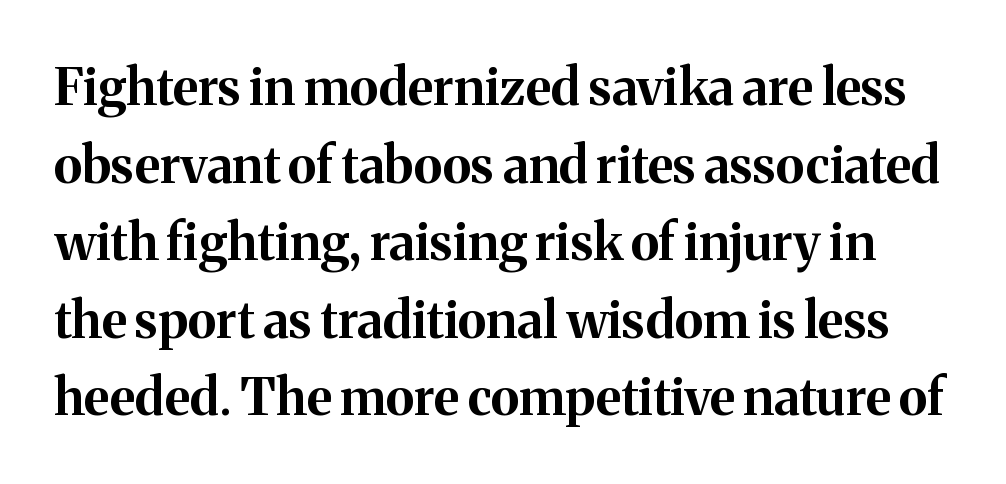
Q: Is the text bold? A: Yes.
Q: Is the text italic (slanted)? A: No, it is upright.
Q: Is the typeface a serif or a sans-serif typeface? A: Serif.
Q: Is the text underlined? A: No.
Q: Is the spacing between letters normal or unusually wide? A: Normal.
Q: Is the spacing between lines tight, normal or loose? A: Normal.
Q: Width (condensed, normal, or wide)? A: Normal.
Q: Stroke contrast? A: Medium.
Q: x-height? A: Medium.
Q: Monospaced? A: No.
